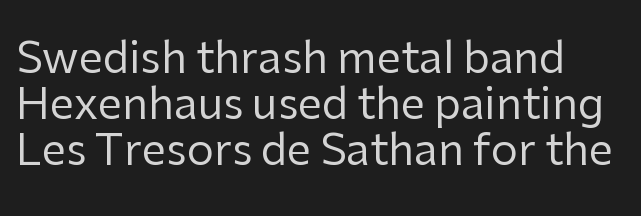
{"serif": "no", "italic": "no", "bold": "no", "weight": "regular", "width": "normal", "stroke_contrast": "low", "x_height": "medium", "monospaced": "no", "underline": "no", "line_spacing": "tight", "line_spacing_ratio": 1.07, "letter_spacing": "normal", "letter_spacing_em": 0.0, "glyph_px": 43}
